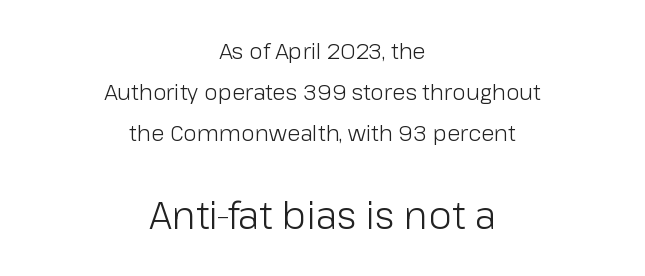
Q: Is the text bold? A: No.
Q: Is the text italic (slanted)? A: No, it is upright.
Q: Is the typeface a serif or a sans-serif typeface? A: Sans-serif.
Q: Is the text underlined? A: No.
Q: How is the paragraph aligned? A: Centered.
Q: Is the spacing between letters normal or unusually wide? A: Normal.
Q: Which block of text is set in a larger size, the first (top) or the second (bottom)? A: The second (bottom) one.
Q: Width (condensed, normal, or wide)? A: Normal.
Q: Stroke contrast? A: Low.
Q: x-height? A: Medium.
Q: Monospaced? A: No.
